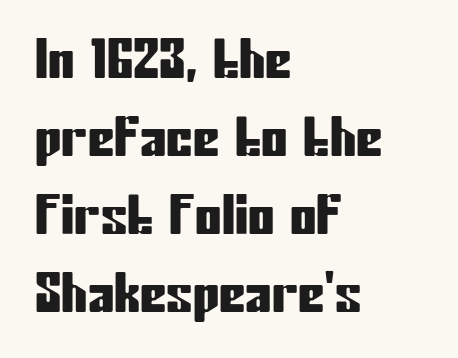
The image shows 53 px condensed sans-serif type, upright; set left-aligned, normal line spacing (1.47x), normal letter spacing, not underlined; low stroke contrast and a medium x-height.
